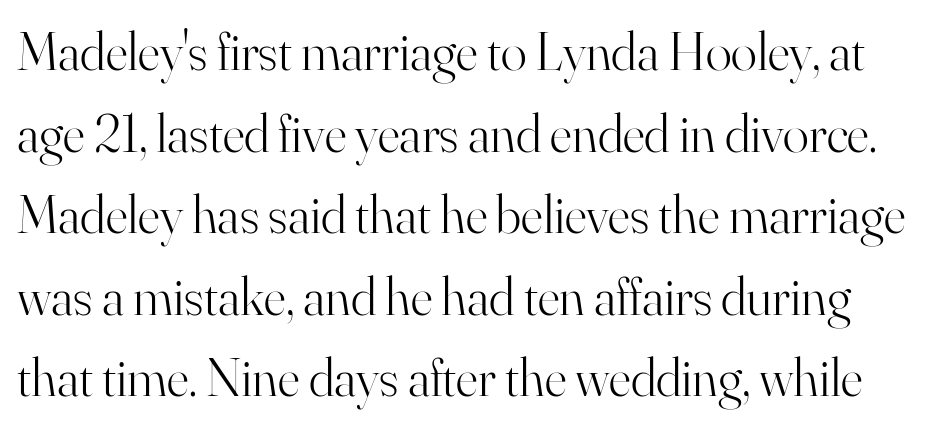
You can tell it's not italic because the verticals are truly vertical. Between one letter and the next there's only the usual sliver of space. Lines of text with bare space underneath. In terms of letterform style, serifs are clearly present. Counters stay open thanks to moderate or lighter strokes. Think of a printed novel: that variable character pitch is what you see here.
